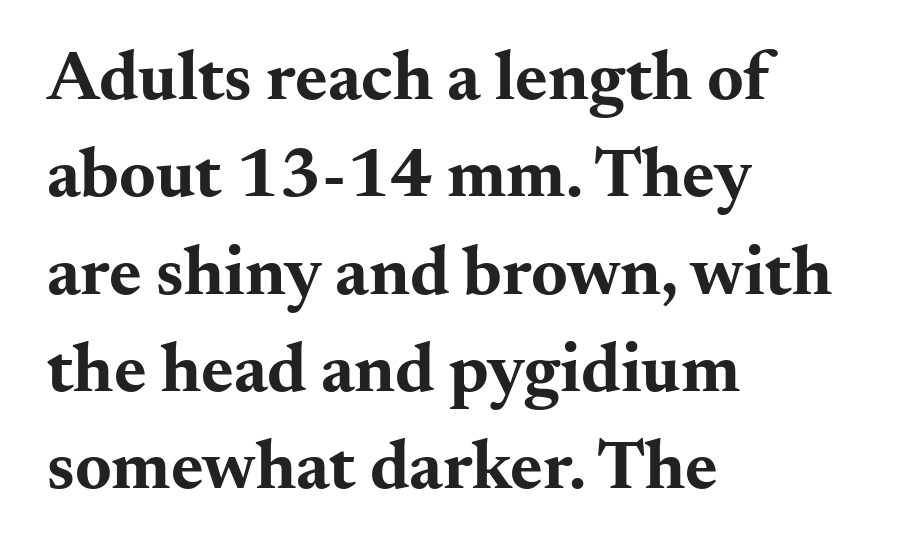
Q: Is the text bold? A: Yes.
Q: Is the text italic (slanted)? A: No, it is upright.
Q: Is the typeface a serif or a sans-serif typeface? A: Serif.
Q: Is the text underlined? A: No.
Q: How is the paragraph aligned? A: Left-aligned.
Q: Is the spacing between letters normal or unusually wide? A: Normal.
Q: Is the spacing between lines tight, normal or loose? A: Normal.
Q: Width (condensed, normal, or wide)? A: Wide.
Q: Stroke contrast? A: Medium.
Q: x-height? A: Small.
Q: Monospaced? A: No.
